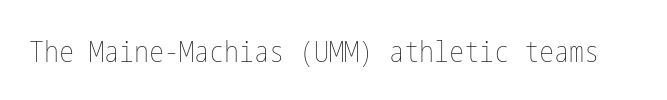
Q: Is the text bold? A: No.
Q: Is the text italic (slanted)? A: No, it is upright.
Q: Is the text underlined? A: No.
Q: Is the spacing between letters normal or unusually wide? A: Normal.
Q: Width (condensed, normal, or wide)? A: Condensed.
Q: Stroke contrast? A: Low.
Q: x-height? A: Medium.
